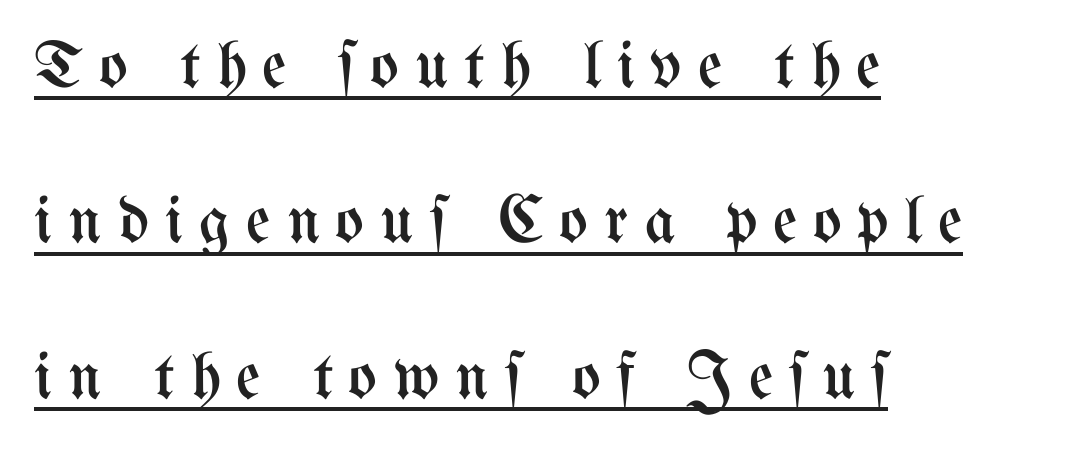
Is this a heavy cut? Hardly; it is regular or lighter. Emphasis is given by a line drawn under the lettering. Proportional: the letters do not fall into vertical columns. The line texture is sparse and dotted thanks to wide tracking. This sample uses an upright cut, with every glyph sitting square on the baseline. The block of text is sparse from top to bottom, with ample space between rows.
